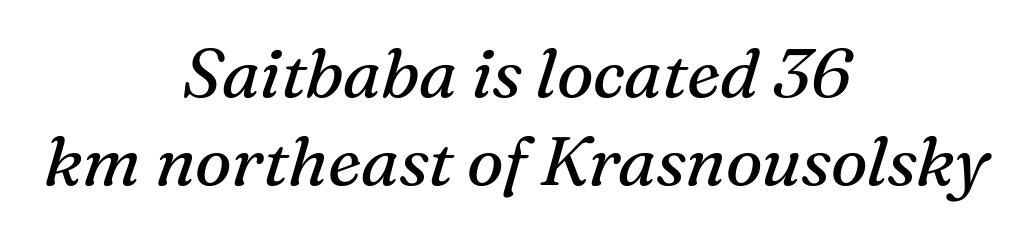
Q: Is the text bold? A: No.
Q: Is the text italic (slanted)? A: Yes, it leans right by about 16 degrees.
Q: Is the typeface a serif or a sans-serif typeface? A: Serif.
Q: Is the text underlined? A: No.
Q: How is the paragraph aligned? A: Centered.
Q: Is the spacing between letters normal or unusually wide? A: Normal.
Q: Is the spacing between lines tight, normal or loose? A: Normal.
Q: Width (condensed, normal, or wide)? A: Normal.
Q: Stroke contrast? A: Medium.
Q: x-height? A: Medium.
Q: Monospaced? A: No.
